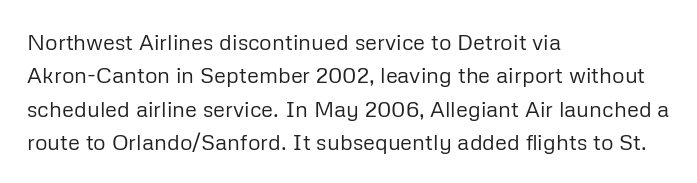
Summary of vertical rhythm: regular, with standard interline spacing. No extra ink here — the face is not bold. Quick note: not italic, upright. Horizontal alignment here is leftward, the default for most running prose.
